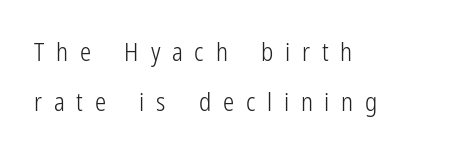
Q: Is the text bold? A: No.
Q: Is the text italic (slanted)? A: No, it is upright.
Q: Is the text underlined? A: No.
Q: How is the paragraph aligned? A: Left-aligned.
Q: Is the spacing between letters normal or unusually wide? A: Unusually wide.
Q: Is the spacing between lines tight, normal or loose? A: Loose.
